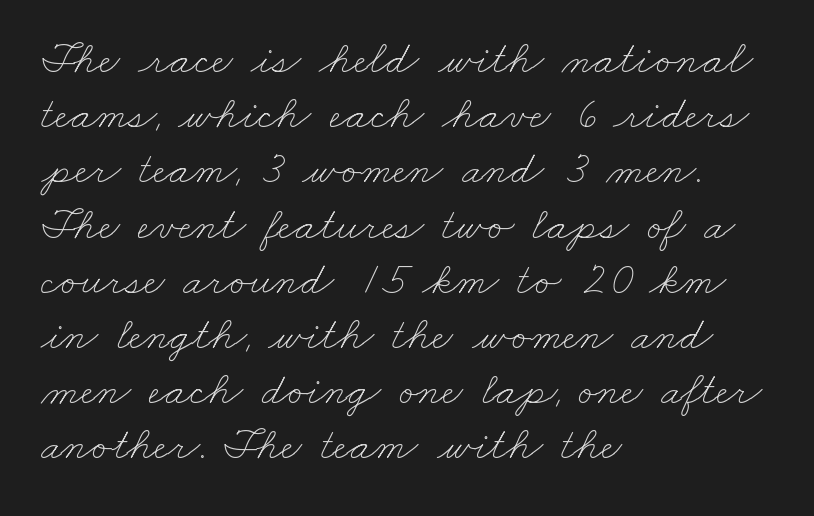
The image shows 46 px thin, wide type; set left-aligned, line spacing 1.2x, normal letter spacing, not underlined; low stroke contrast and a small x-height.
